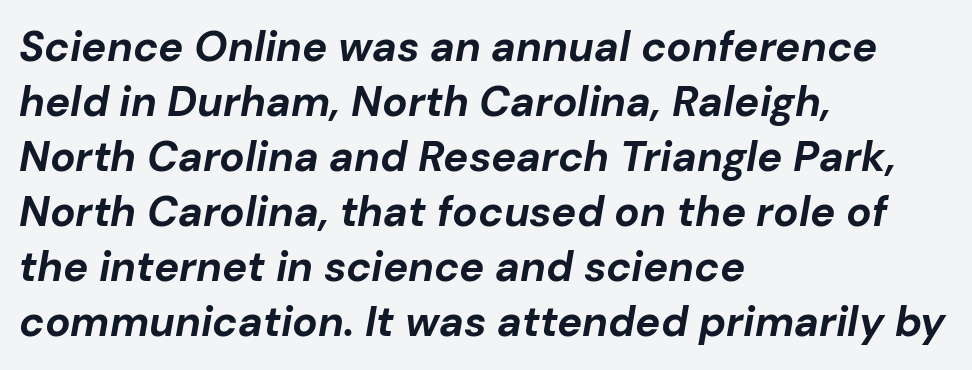
Chunky letters — that's bold for sure. The passage shown is typed in a proportional face where columns would drift. The specimen reads as italic at a glance. Underline: absent. Where is the straight margin? On the left.
